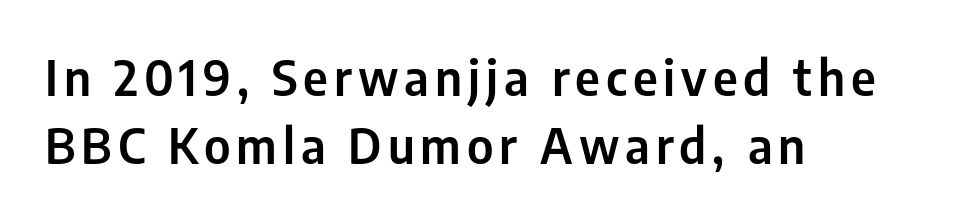
Each letter keeps its own natural width here, so spacing adapts to shape. Every row of glyphs begins at an identical x-position on the left. A typesetter would call this leading conventional body-copy spacing. Every character sits straight up, as roman type does. No word sits above an underline. The letters carry no serifs — their stems end cleanly without finishing strokes.
